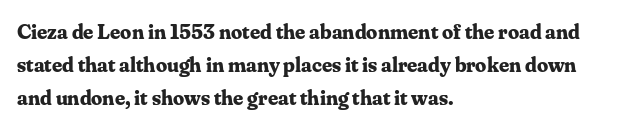
Leading matches the norm, producing a regular column. The area under the type is left untouched. Does extra space separate the letters? No, they use regular spacing. These lines were composed using upright roman letters.
